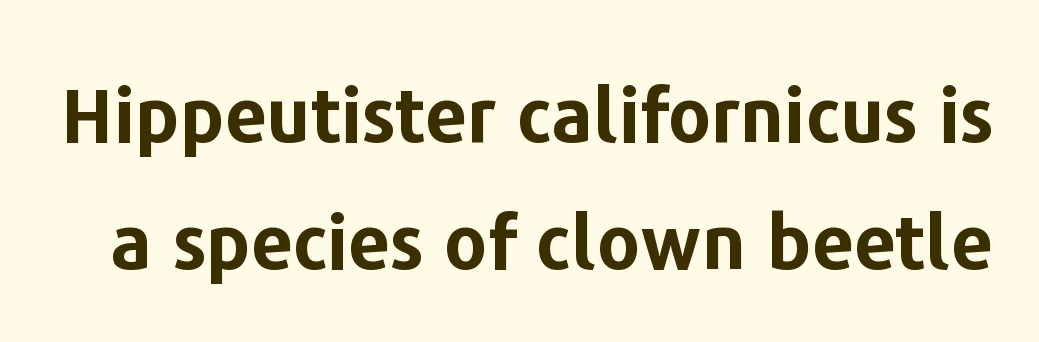
{"serif": "no", "italic": "no", "bold": "yes", "weight": "bold", "width": "normal", "stroke_contrast": "low", "x_height": "medium", "monospaced": "no", "underline": "no", "line_spacing": "normal", "line_spacing_ratio": 1.7, "letter_spacing": "normal", "letter_spacing_em": 0.0, "glyph_px": 75}
